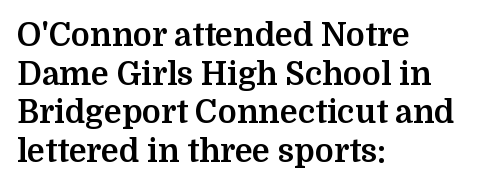
{"serif": "yes", "italic": "no", "bold": "yes", "weight": "bold", "width": "normal", "stroke_contrast": "medium", "x_height": "medium", "monospaced": "no", "underline": "no", "align": "left", "line_spacing_ratio": 1.21, "letter_spacing": "normal", "letter_spacing_em": 0.0, "glyph_px": 32}
